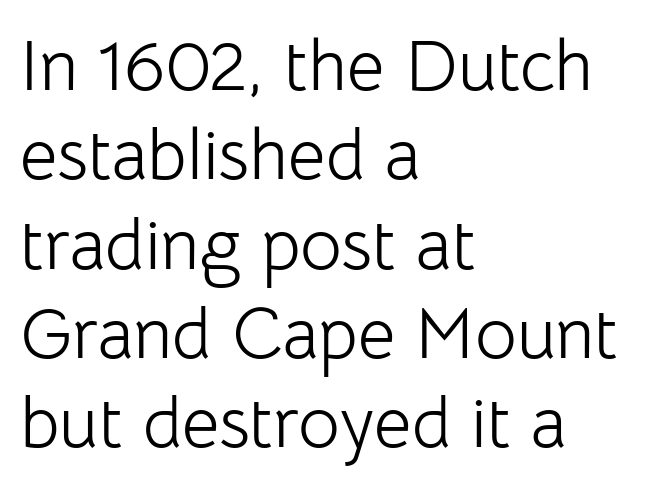
Q: Is the text bold? A: No.
Q: Is the text italic (slanted)? A: No, it is upright.
Q: Is the typeface a serif or a sans-serif typeface? A: Sans-serif.
Q: Is the text underlined? A: No.
Q: How is the paragraph aligned? A: Left-aligned.
Q: Is the spacing between letters normal or unusually wide? A: Normal.
Q: Width (condensed, normal, or wide)? A: Normal.
Q: Stroke contrast? A: Low.
Q: x-height? A: Medium.
Q: Monospaced? A: No.
